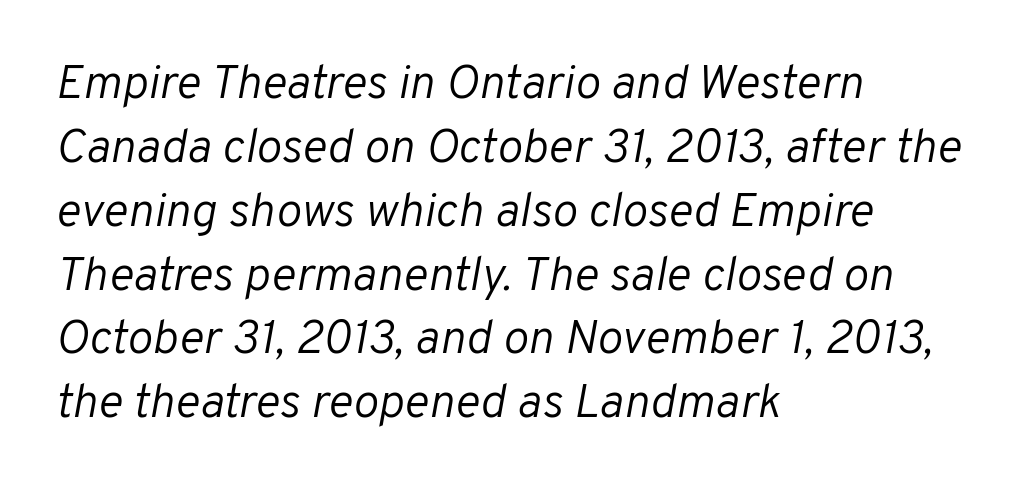
Q: Is the text bold? A: No.
Q: Is the text italic (slanted)? A: Yes, it leans right by about 10 degrees.
Q: Is the text underlined? A: No.
Q: How is the paragraph aligned? A: Left-aligned.
Q: Is the spacing between letters normal or unusually wide? A: Normal.
Q: Is the spacing between lines tight, normal or loose? A: Normal.
Q: Width (condensed, normal, or wide)? A: Normal.
Q: Stroke contrast? A: Low.
Q: x-height? A: Medium.
Q: Monospaced? A: No.
